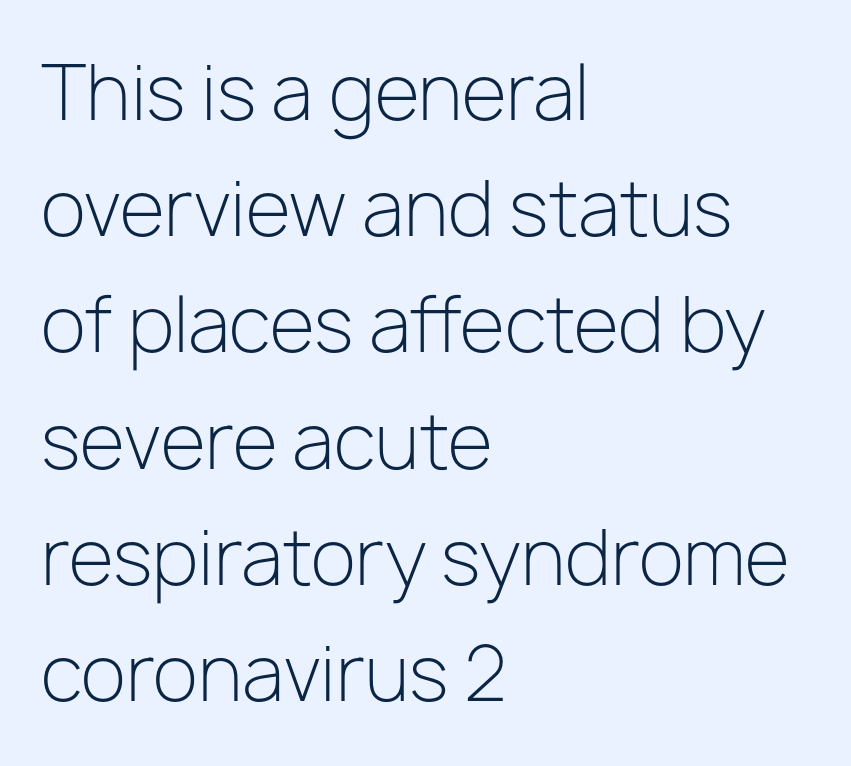
{"serif": "no", "italic": "no", "bold": "no", "weight": "light", "width": "normal", "stroke_contrast": "low", "x_height": "medium", "monospaced": "no", "underline": "no", "align": "left", "line_spacing": "normal", "line_spacing_ratio": 1.57, "letter_spacing": "normal", "letter_spacing_em": 0.0, "glyph_px": 74}
